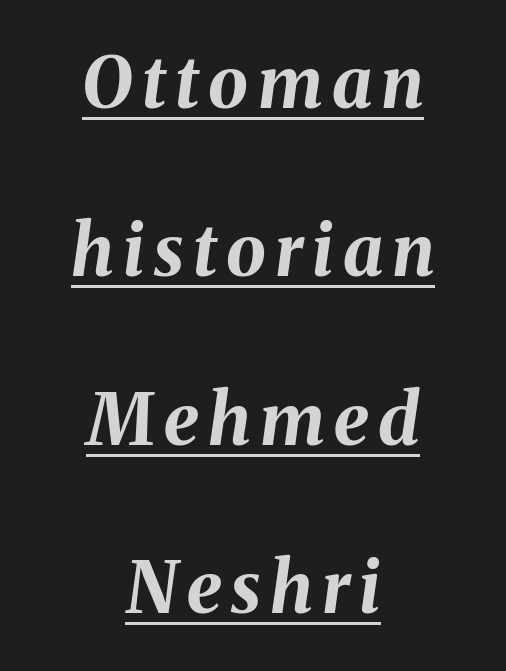
Honestly, the underline is the first thing you notice here. Teacher's note: observe the equal gaps on both sides — that is centered alignment. Heavy, bold letterforms. When letters slant like this, we call the style italic. Line spacing here is loose. Note the varied advance widths — an 'i' is clearly narrower than an 'm'.
